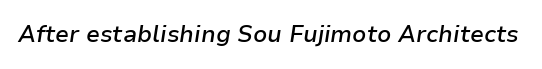
Q: Is the text bold? A: Semi-bold.
Q: Is the text italic (slanted)? A: Yes, it leans right by about 9 degrees.
Q: Is the text underlined? A: No.
Q: Is the spacing between letters normal or unusually wide? A: Normal.
